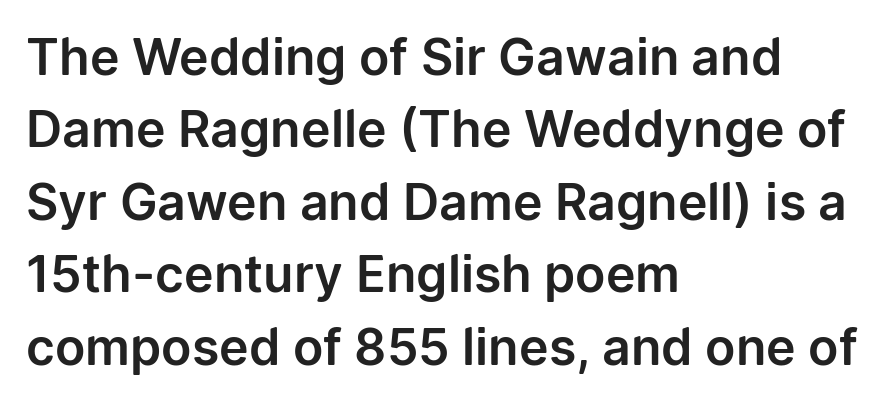
The ragged edge is on the right, which tells us the setting is flush left. If you drew a line through each stem, it would be perfectly vertical. Does the leading feel generous? No, just average. These lines are composed in type without serifs.
